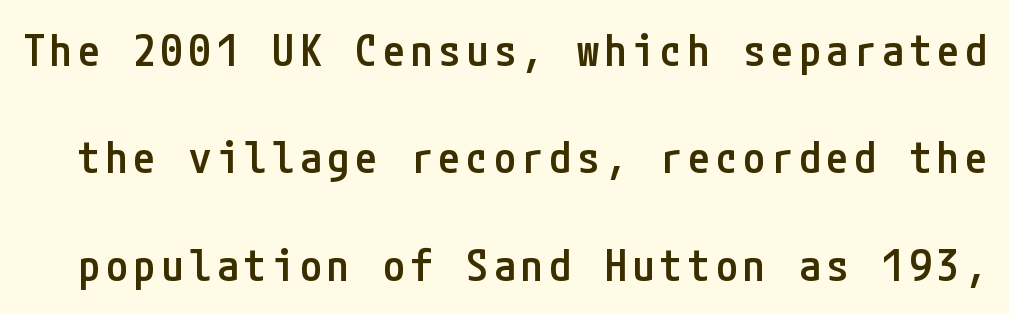
Q: Is the text bold? A: Semi-bold.
Q: Is the text italic (slanted)? A: No, it is upright.
Q: Is the typeface a serif or a sans-serif typeface? A: Sans-serif.
Q: Is the text underlined? A: No.
Q: Is the spacing between lines tight, normal or loose? A: Loose.
Q: Width (condensed, normal, or wide)? A: Condensed.
Q: Stroke contrast? A: Low.
Q: x-height? A: Medium.
